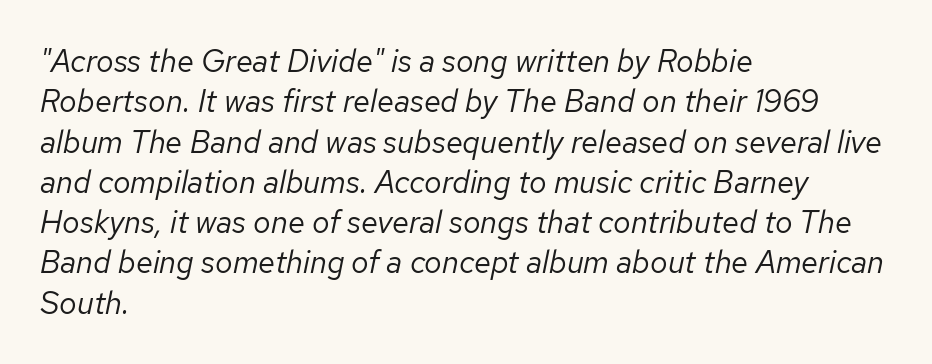
The image shows 31 px regular-weight type, italic (leaning right); set left-aligned, normal line spacing (1.3x), normal letter spacing, not underlined; low stroke contrast and a medium x-height.
